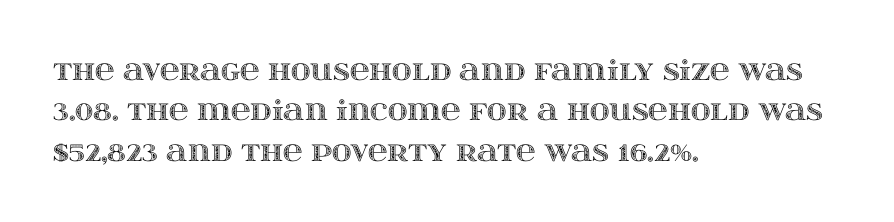
No italicization has been applied; the sample stays upright. This block has exactly the height ordinary leading produces. Students, note that the glyphs here touch the page at normal intervals. Typeset ragged right — the left edge is the straight one.
